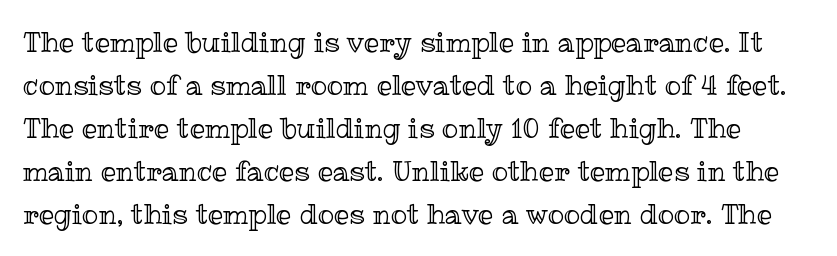
Each row of text sits above clean, open space. Every character sits straight up, as roman type does. Tracking value appears to be zero — textbook default spacing. Successive baselines arrive at the customary interval.
